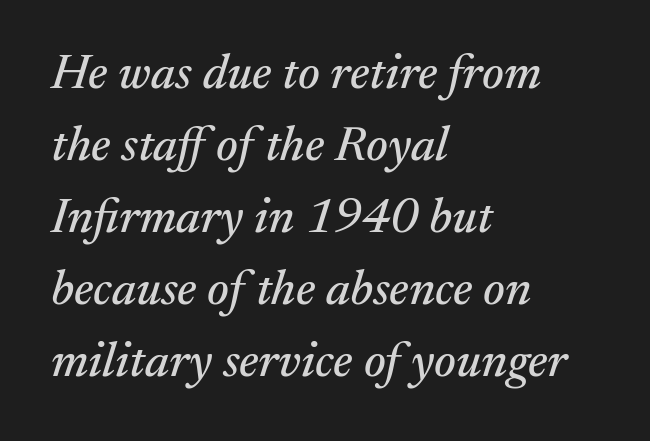
Default kerning and tracking; the words read as compact shapes. A student would call this left alignment; a typographer would say flush left, rag right. This sample has the flowing, uneven cadence of proportional lettering. Letterform terminals end in serifs throughout the passage. The typography opts for an oblique posture over an upright one.
